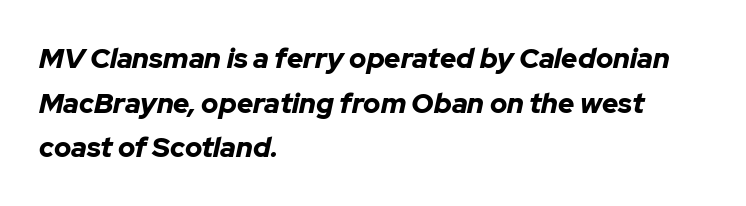
{"italic": "yes", "lean": "right", "slant_degrees": 12, "bold": "yes", "weight": "bold", "width": "normal", "stroke_contrast": "low", "x_height": "medium", "monospaced": "no", "underline": "no", "align": "left", "line_spacing": "normal", "line_spacing_ratio": 1.59, "letter_spacing": "normal", "letter_spacing_em": 0.0, "glyph_px": 28}
